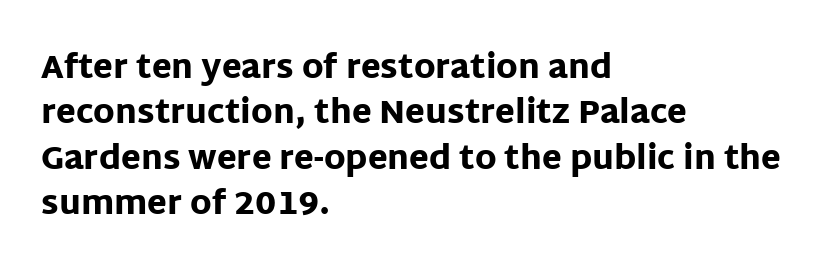
{"serif": "no", "italic": "no", "bold": "yes", "weight": "heavy", "width": "normal", "stroke_contrast": "low", "x_height": "large", "monospaced": "no", "underline": "no", "align": "left", "line_spacing": "normal", "line_spacing_ratio": 1.42, "letter_spacing": "normal", "letter_spacing_em": 0.0, "glyph_px": 32}
